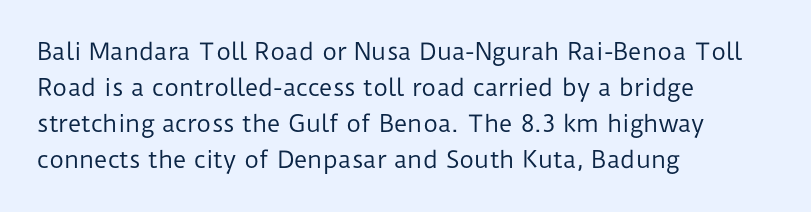
Q: Is the text bold? A: No.
Q: Is the text italic (slanted)? A: No, it is upright.
Q: Is the text underlined? A: No.
Q: How is the paragraph aligned? A: Left-aligned.
Q: Is the spacing between letters normal or unusually wide? A: Normal.
Q: Is the spacing between lines tight, normal or loose? A: Normal.
